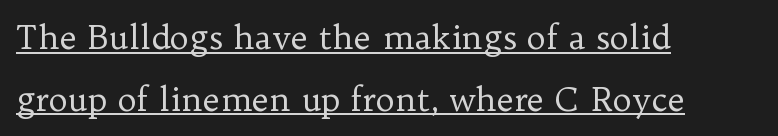
The image shows 33 px regular-weight serif type, upright; set left-aligned, line spacing 1.87x, normal letter spacing, underlined; low stroke contrast and a medium x-height.
